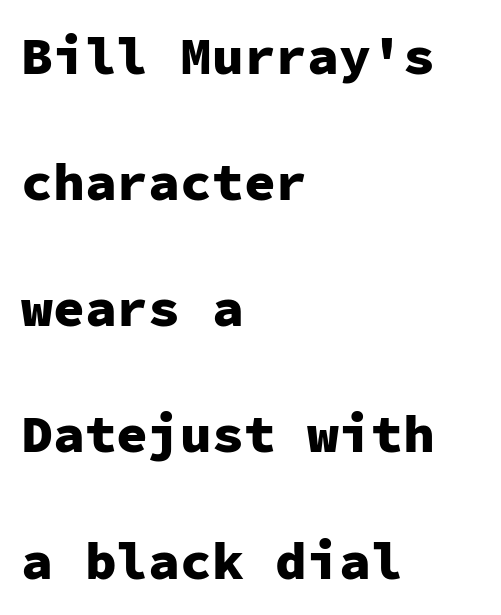
No extra tracking has been applied to these lines. Reading down the column, the eye jumps a long way to each next line. The lettering stays uniformly vertical, giving the passage a roman look. Glance below the letters and you will spot only blank space. Each letter, wide or thin by design, is forced into the same width here.
